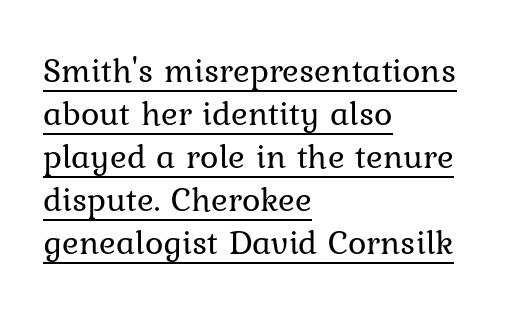
The image shows 35 px regular-weight serif type, upright; set left-aligned, line spacing 1.23x, normal letter spacing, underlined; low stroke contrast and a medium x-height.
